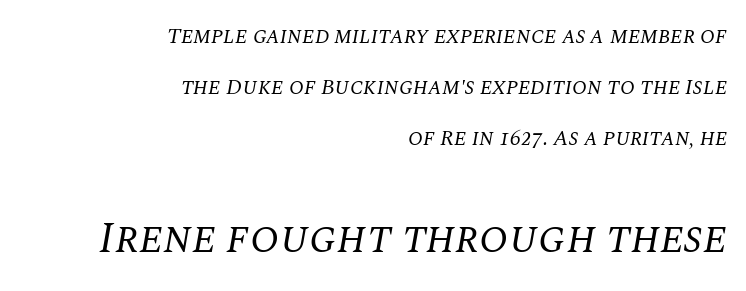
This sample has the flowing, uneven cadence of proportional lettering. Spacing between characters is what you'd get straight out of the box. No letter is thick-stroked: the sample isn't bold. Observe the lean: these are italic letterforms. Two sizes are in play, and the larger belongs to the second block. The vertical gap from one line to the next is large.
